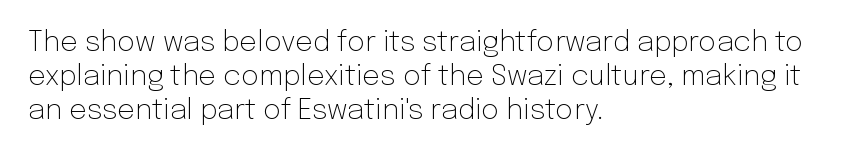
{"serif": "no", "italic": "no", "bold": "no", "weight": "light", "width": "normal", "stroke_contrast": "low", "x_height": "medium", "monospaced": "no", "underline": "no", "align": "left", "line_spacing_ratio": 1.21, "letter_spacing": "normal", "letter_spacing_em": 0.0, "glyph_px": 28}
